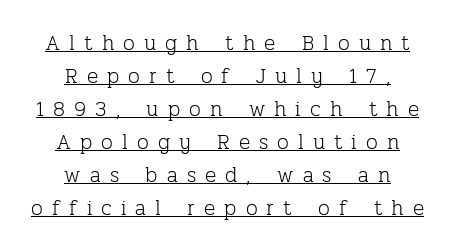
The image shows 21 px text type, upright; set centered, normal line spacing (1.57x), unusually wide letter spacing (+0.43 em), underlined.
